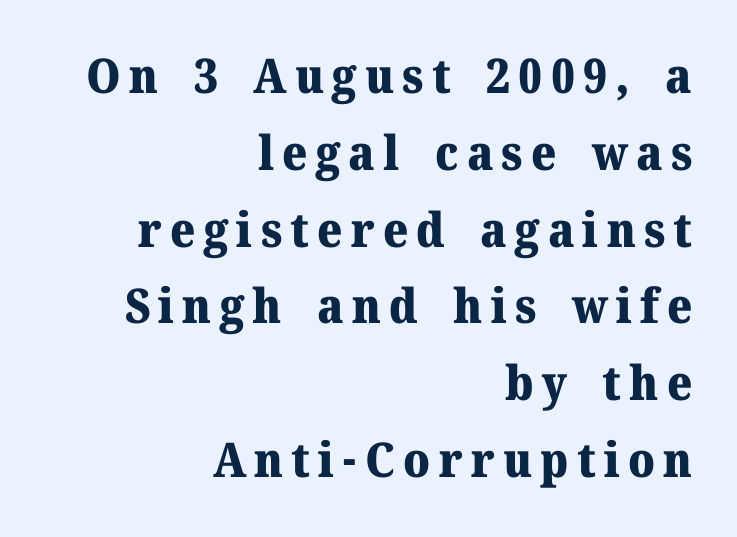
{"serif": "yes", "italic": "no", "bold": "yes", "weight": "heavy", "width": "normal", "stroke_contrast": "medium", "x_height": "medium", "monospaced": "no", "underline": "no", "align": "right", "line_spacing": "normal", "line_spacing_ratio": 1.6, "glyph_px": 48}
